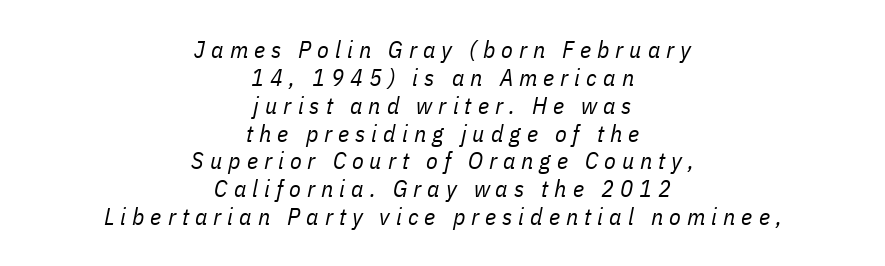
{"italic": "yes", "lean": "right", "slant_degrees": 11, "bold": "no", "underline": "no", "align": "center", "line_spacing_ratio": 1.16, "letter_spacing": "wide", "letter_spacing_em": 0.25, "glyph_px": 24}
